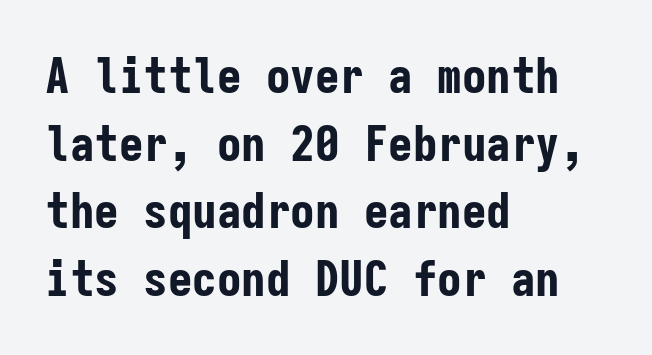
The image shows 49 px bold, condensed sans-serif type, upright, monospaced; set left-aligned, normal line spacing (1.38x), normal letter spacing, not underlined; low stroke contrast and a medium x-height.
